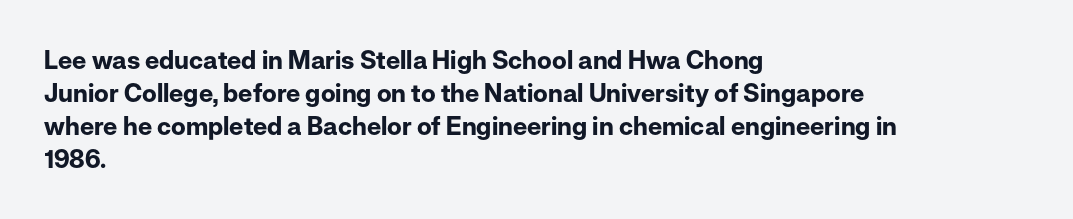
{"italic": "no", "bold": "yes", "underline": "no", "align": "left", "line_spacing": "normal", "line_spacing_ratio": 1.32, "letter_spacing": "normal", "letter_spacing_em": 0.0, "glyph_px": 25}
